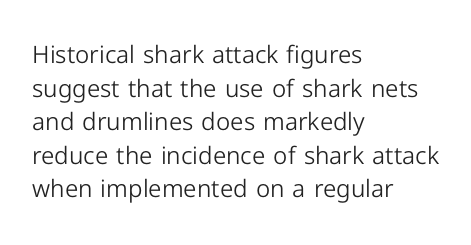
{"italic": "no", "bold": "no", "underline": "no", "align": "left", "line_spacing": "normal", "line_spacing_ratio": 1.4, "letter_spacing": "normal", "letter_spacing_em": 0.0, "glyph_px": 24}
